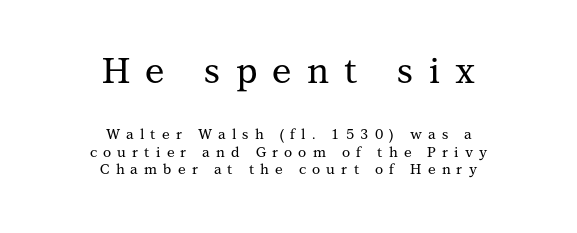
Q: Is the text italic (slanted)? A: No, it is upright.
Q: Is the typeface a serif or a sans-serif typeface? A: Serif.
Q: Is the text underlined? A: No.
Q: How is the paragraph aligned? A: Centered.
Q: Is the spacing between letters normal or unusually wide? A: Unusually wide.
Q: Is the spacing between lines tight, normal or loose? A: Normal.
Q: Which block of text is set in a larger size, the first (top) or the second (bottom)? A: The first (top) one.
Q: Width (condensed, normal, or wide)? A: Normal.
Q: Stroke contrast? A: Medium.
Q: x-height? A: Medium.
Q: Monospaced? A: No.
